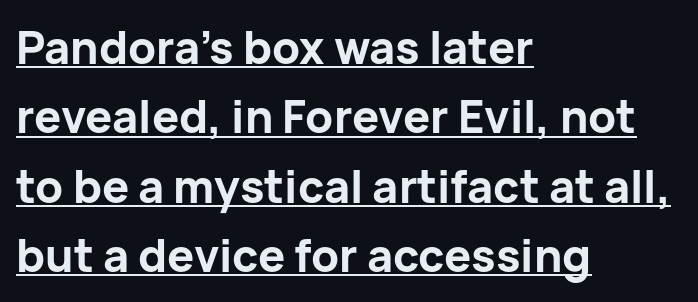
Q: Is the text bold? A: Yes.
Q: Is the text italic (slanted)? A: No, it is upright.
Q: Is the typeface a serif or a sans-serif typeface? A: Sans-serif.
Q: Is the text underlined? A: Yes.
Q: How is the paragraph aligned? A: Left-aligned.
Q: Is the spacing between letters normal or unusually wide? A: Normal.
Q: Is the spacing between lines tight, normal or loose? A: Normal.
Q: Width (condensed, normal, or wide)? A: Normal.
Q: Stroke contrast? A: Low.
Q: x-height? A: Medium.
Q: Monospaced? A: No.
